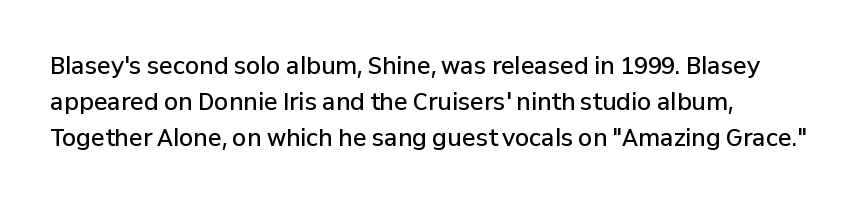
Q: Is the text bold? A: Semi-bold.
Q: Is the text italic (slanted)? A: No, it is upright.
Q: Is the text underlined? A: No.
Q: How is the paragraph aligned? A: Left-aligned.
Q: Is the spacing between letters normal or unusually wide? A: Normal.
Q: Is the spacing between lines tight, normal or loose? A: Normal.
